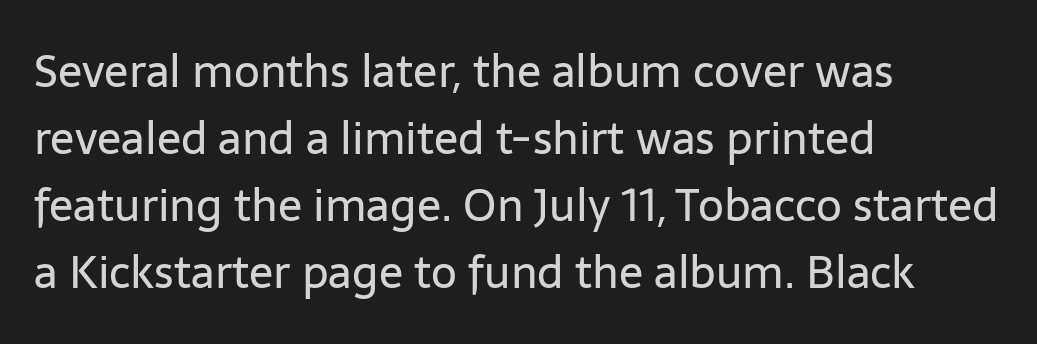
Interline gaps are of average width in this sample. These lines are rendered in a variable-pitch font. Nope, no serifs anywhere on these letters. No letter is thick-stroked: the sample isn't bold. Nothing unusual about the tracking: characters are spaced as the font intends. The lines in this sample share a left origin and differ only in where they stop.
